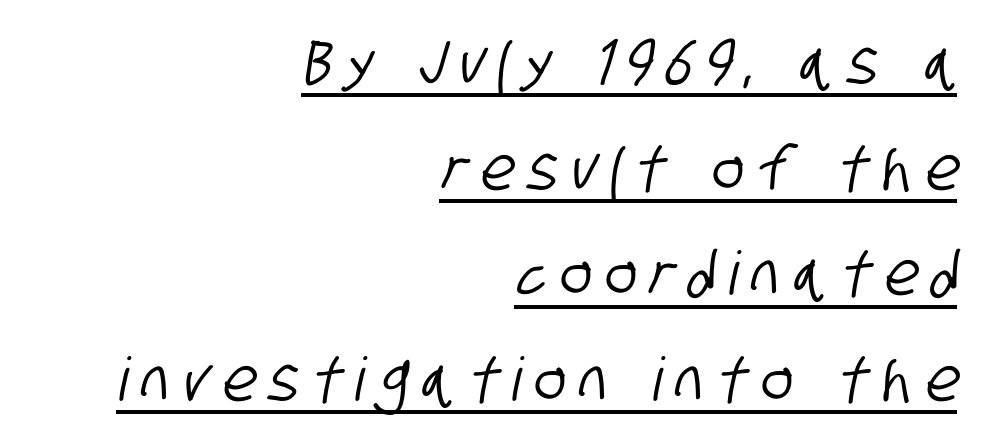
{"serif": "no", "width": "condensed", "stroke_contrast": "low", "x_height": "large", "monospaced": "no", "underline": "yes", "align": "right", "line_spacing_ratio": 1.76, "letter_spacing": "wide", "letter_spacing_em": 0.23, "glyph_px": 60}
